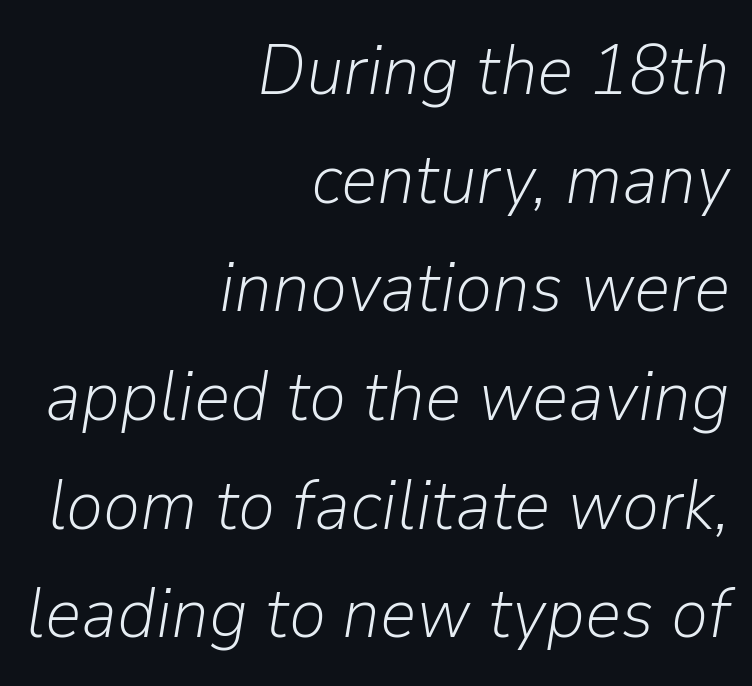
Is the block centered? No — it sits flush against the right margin. Any mark beneath the type? The region is blank. Whoever set this chose a conventional vertical rhythm. Is this a heavy cut? Hardly; it is regular or lighter. The axis of the letterforms is tilted away from vertical. The letters advance in unequal steps, a hallmark of proportional type.
